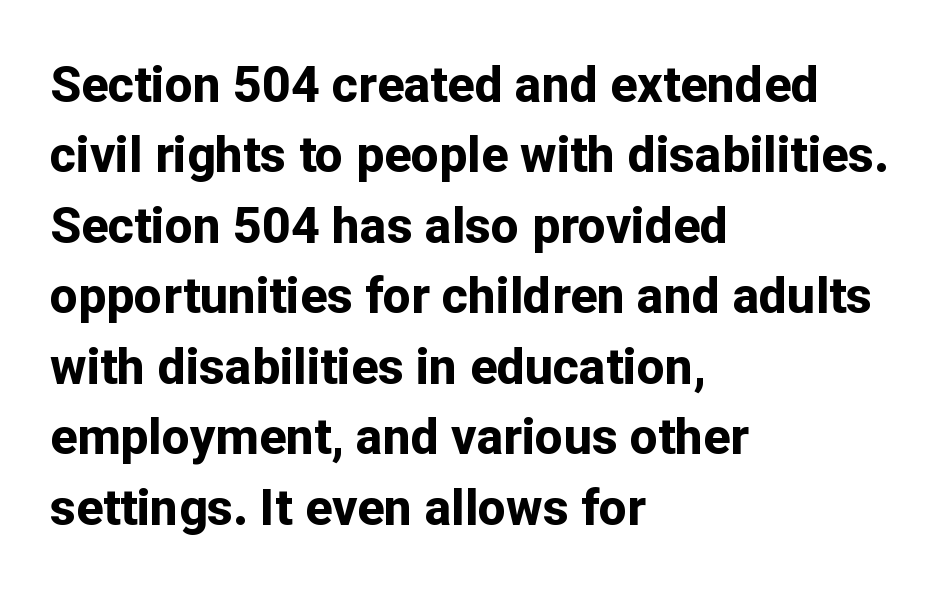
The line-height multiplier appears to be the usual default. The passage shown has conventional tracking throughout. Descender tails drop into unmarked territory. The strokes are fattened all the way to bold.
